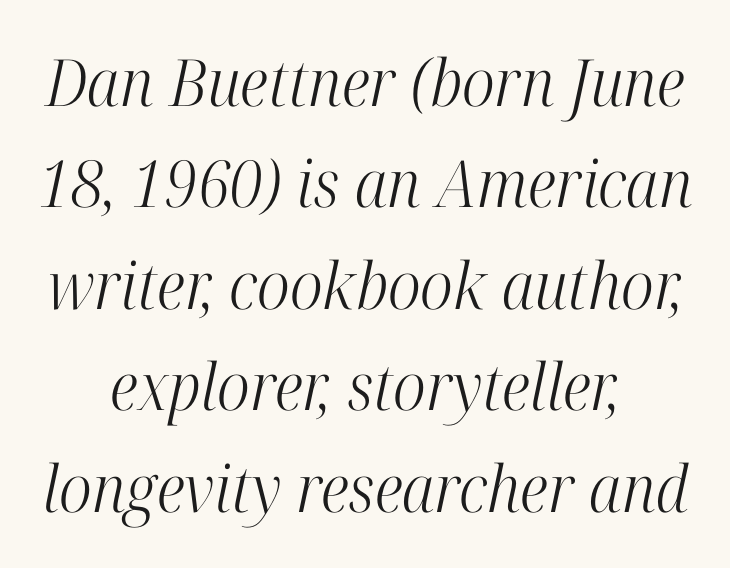
Q: Is the text bold? A: No.
Q: Is the text italic (slanted)? A: Yes, it leans right by about 12 degrees.
Q: Is the typeface a serif or a sans-serif typeface? A: Serif.
Q: Is the text underlined? A: No.
Q: How is the paragraph aligned? A: Centered.
Q: Is the spacing between letters normal or unusually wide? A: Normal.
Q: Is the spacing between lines tight, normal or loose? A: Normal.
Q: Width (condensed, normal, or wide)? A: Condensed.
Q: Stroke contrast? A: High.
Q: x-height? A: Medium.
Q: Monospaced? A: No.
